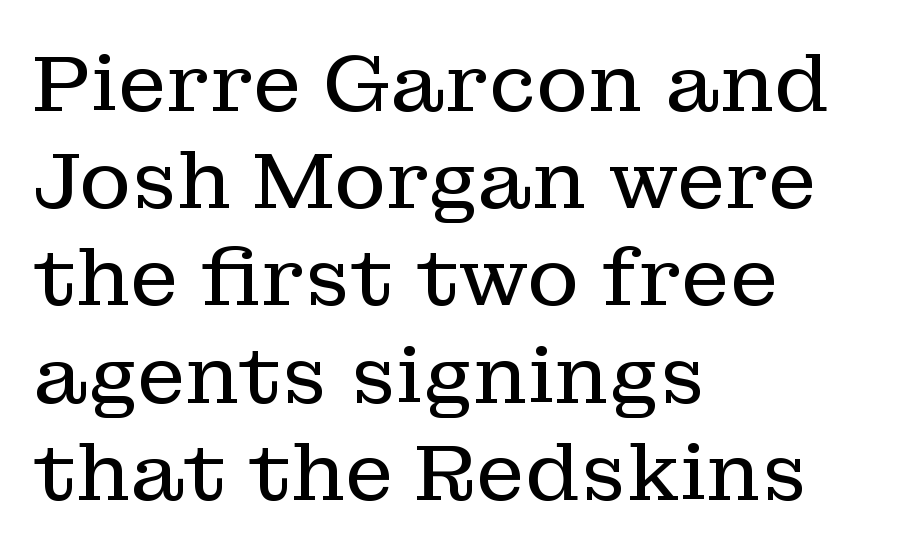
Q: Is the text bold? A: No.
Q: Is the text italic (slanted)? A: No, it is upright.
Q: Is the typeface a serif or a sans-serif typeface? A: Serif.
Q: Is the text underlined? A: No.
Q: How is the paragraph aligned? A: Left-aligned.
Q: Is the spacing between letters normal or unusually wide? A: Normal.
Q: Width (condensed, normal, or wide)? A: Normal.
Q: Stroke contrast? A: Low.
Q: x-height? A: Medium.
Q: Monospaced? A: No.
